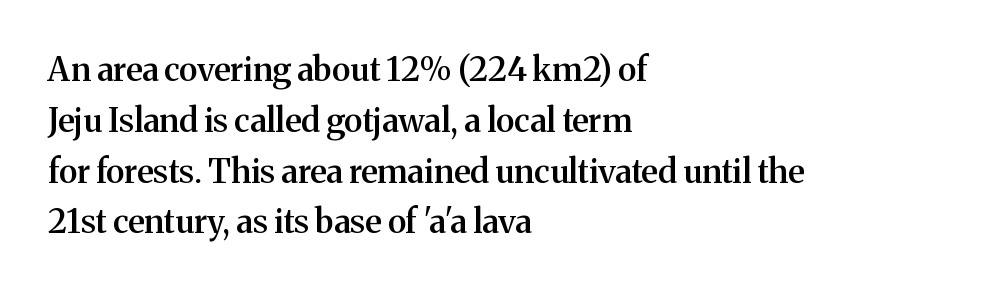
This rendering features lettering with no underline. Slightly chunky letters — semibold, I'd say, not full bold. Leftover space on each line is placed entirely after the last word. Proportional: the letters do not fall into vertical columns.
